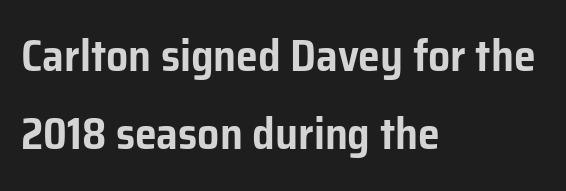
{"serif": "no", "italic": "no", "width": "normal", "stroke_contrast": "low", "x_height": "medium", "monospaced": "no", "underline": "no", "align": "left", "line_spacing_ratio": 1.78, "letter_spacing": "normal", "letter_spacing_em": 0.0, "glyph_px": 44}
